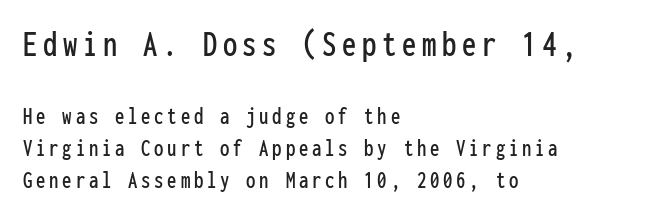
{"serif": "no", "italic": "no", "width": "condensed", "stroke_contrast": "low", "x_height": "medium", "monospaced": "yes", "underline": "no", "align": "left", "line_spacing": "normal", "line_spacing_ratio": 1.28, "larger_block": "first", "size_ratio": 1.52, "glyph_px": 38}
